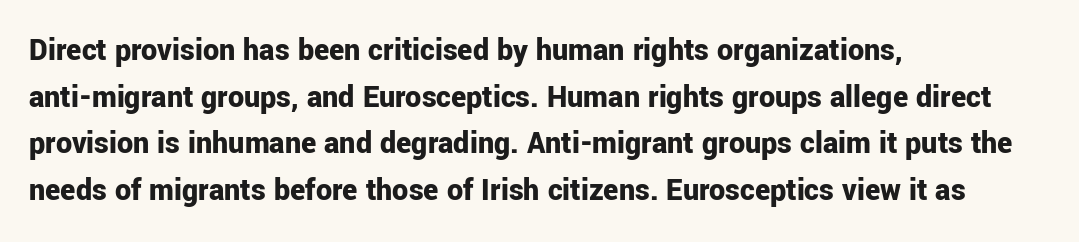
This block has exactly the height ordinary leading produces. Is the block centered? No — it sits flush against the left margin. I'd describe the lettering as bold — thick and assertive. The zone under the glyphs is completely vacant. The letters carry no serifs — their stems end cleanly without finishing strokes. Here the glyphs are tracked normally, forming tight word shapes.
